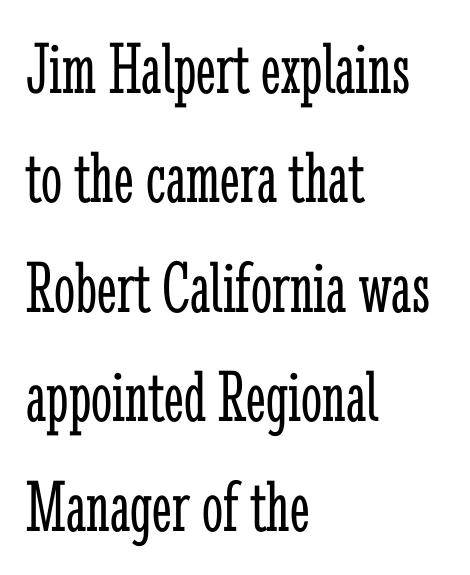
The image shows 75 px light, condensed serif type, upright; set left-aligned, normal line spacing (1.46x), normal letter spacing, not underlined; low stroke contrast and a medium x-height.
